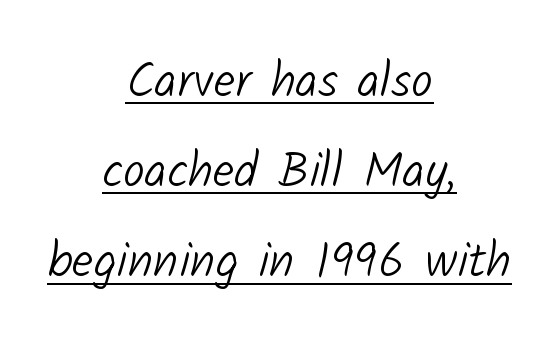
{"serif": "no", "bold": "no", "weight": "light", "width": "normal", "stroke_contrast": "low", "x_height": "medium", "monospaced": "no", "underline": "yes", "align": "center", "line_spacing_ratio": 1.84, "letter_spacing": "normal", "letter_spacing_em": 0.0, "glyph_px": 49}
